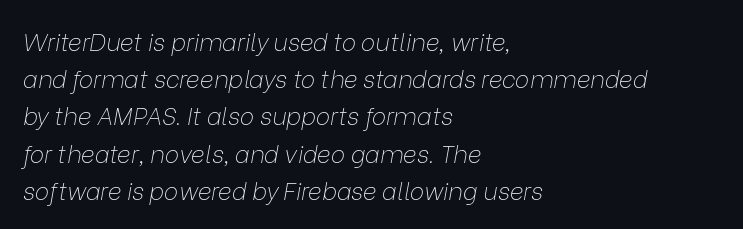
The face used here has a pronounced slope to its letters. These lines keep a tight, regular rhythm from letter to letter. The space directly below the letters is spotless. Does the copy run flush right? No — it runs flush left. If you measured baseline to baseline, you'd find a middling distance.
